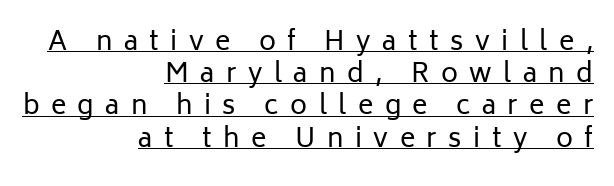
You can tell it's not italic because the verticals are truly vertical. The sample's only ornament is a line tracing under the words. Casual observation: everything's shoved over to the right. The typesetting does not lean heavy: it is not bold. Inter-character spacing is expanded well beyond the font's built-in metrics.
